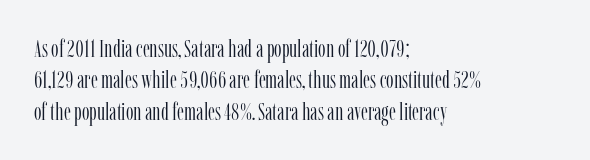
{"italic": "no", "bold": "no", "underline": "no", "align": "left", "line_spacing": "normal", "line_spacing_ratio": 1.31, "letter_spacing": "normal", "letter_spacing_em": 0.0, "glyph_px": 24}
